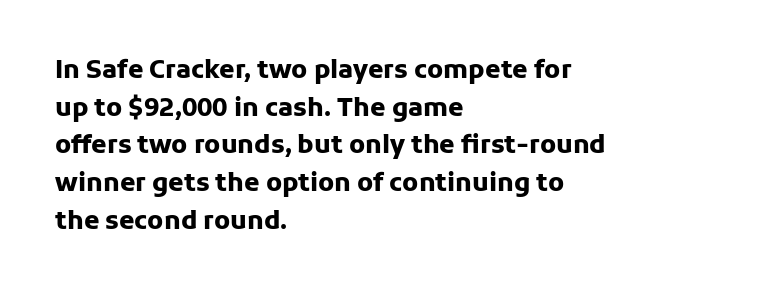
{"italic": "no", "bold": "yes", "underline": "no", "align": "left", "line_spacing": "normal", "line_spacing_ratio": 1.51, "letter_spacing": "normal", "letter_spacing_em": 0.0, "glyph_px": 25}
